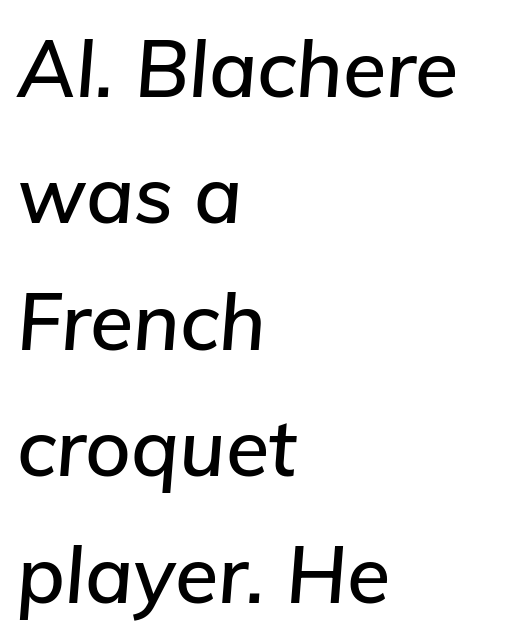
The image shows 79 px text type, italic (leaning right); set left-aligned, normal line spacing (1.6x), normal letter spacing, not underlined; low stroke contrast and a medium x-height.
